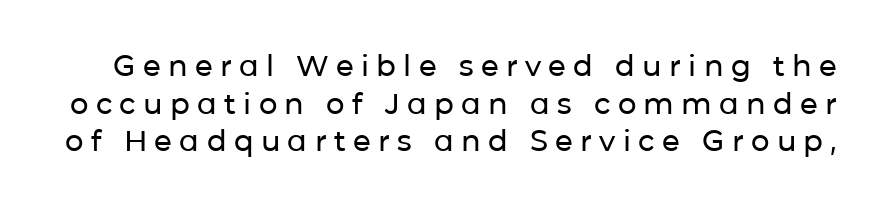
Q: Is the text italic (slanted)? A: No, it is upright.
Q: Is the typeface a serif or a sans-serif typeface? A: Sans-serif.
Q: Is the text underlined? A: No.
Q: Is the spacing between letters normal or unusually wide? A: Unusually wide.
Q: Is the spacing between lines tight, normal or loose? A: Normal.
Q: Width (condensed, normal, or wide)? A: Normal.
Q: Stroke contrast? A: Low.
Q: x-height? A: Medium.
Q: Monospaced? A: No.
